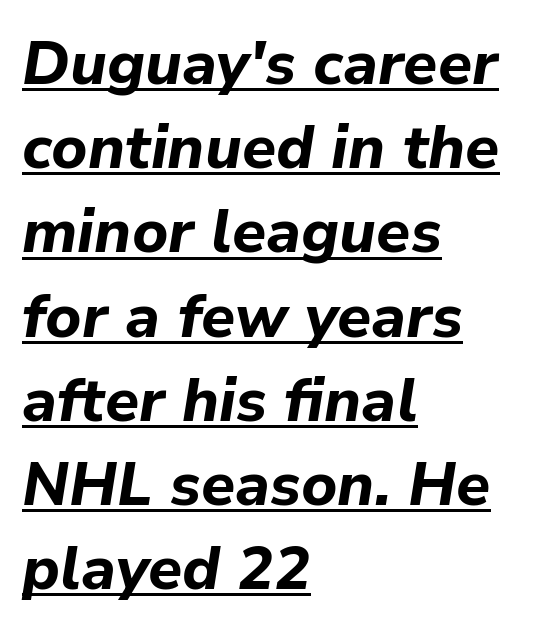
The image shows 61 px bold type, italic (leaning right); set left-aligned, normal line spacing (1.38x), normal letter spacing, underlined; low stroke contrast and a medium x-height.
